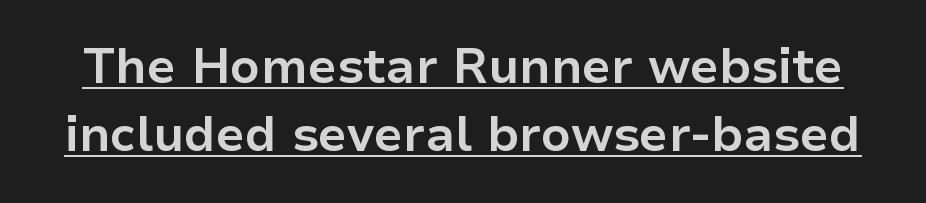
{"serif": "no", "italic": "no", "bold": "yes", "weight": "bold", "width": "normal", "stroke_contrast": "low", "x_height": "medium", "monospaced": "no", "underline": "yes", "line_spacing": "normal", "line_spacing_ratio": 1.39, "letter_spacing": "normal", "letter_spacing_em": 0.0, "glyph_px": 49}
